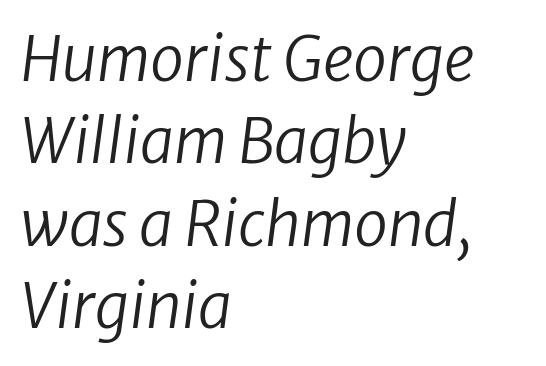
The image shows 61 px regular-weight sans-serif type; set left-aligned, normal line spacing (1.35x), normal letter spacing, not underlined; low stroke contrast and a medium x-height.
